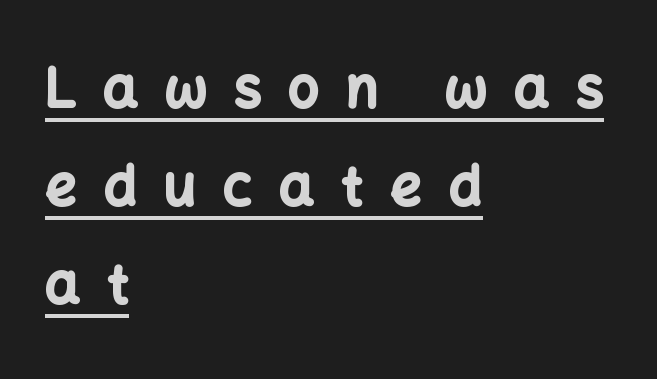
Nope, no serifs anywhere on these letters. Notice how the passage keeps a crisp vertical edge on the left only. When letters stand straight like this, we call the style roman or upright. This rendering features underlined lettering.
